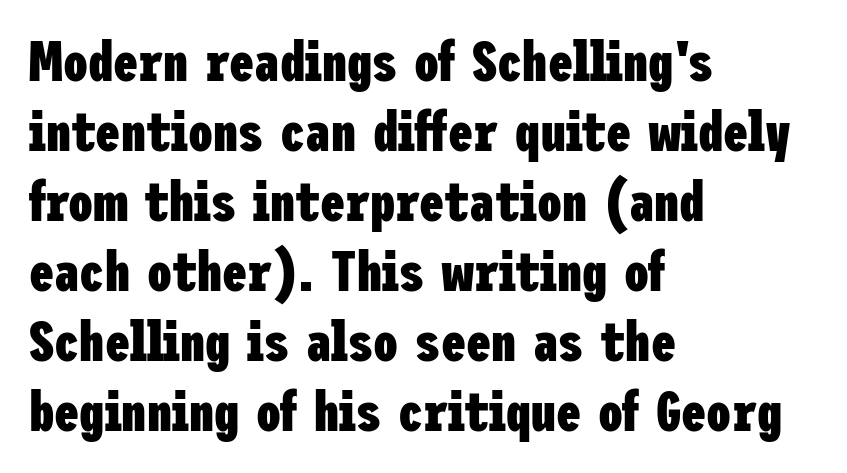
The image shows 56 px heavy, condensed sans-serif type, upright; set left-aligned, normal line spacing (1.25x), normal letter spacing, not underlined; low stroke contrast and a medium x-height.
